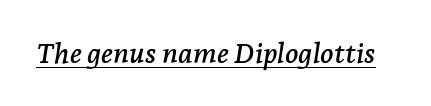
{"serif": "yes", "italic": "yes", "lean": "right", "slant_degrees": 7, "width": "normal", "stroke_contrast": "low", "x_height": "medium", "monospaced": "no", "underline": "yes", "letter_spacing": "normal", "letter_spacing_em": 0.0, "glyph_px": 28}
